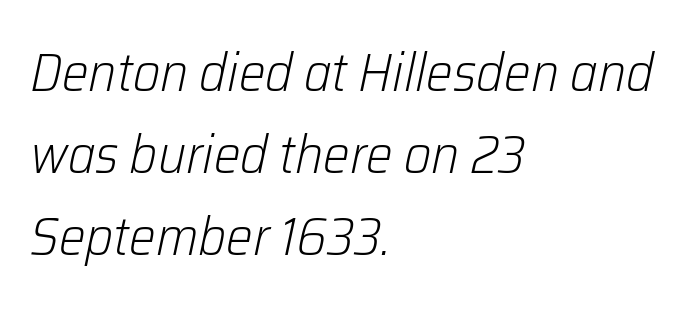
The image shows 53 px light type, italic (leaning right); set left-aligned, normal line spacing (1.55x), normal letter spacing, not underlined; low stroke contrast and a medium x-height.
